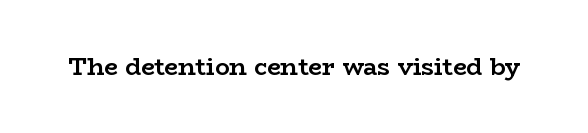
What stands out about the letter spacing? Nothing — it is the standard amount. Upright lettering throughout. Bold? Absolutely — the strokes are thick and heavy. The glyphs are unaccompanied by any horizontal stroke below them.
